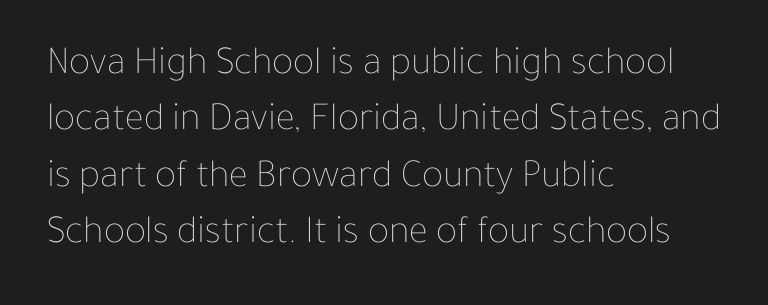
{"italic": "no", "bold": "no", "weight": "thin", "width": "normal", "stroke_contrast": "low", "x_height": "medium", "monospaced": "no", "underline": "no", "align": "left", "line_spacing": "normal", "line_spacing_ratio": 1.41, "letter_spacing": "normal", "letter_spacing_em": 0.0, "glyph_px": 40}
